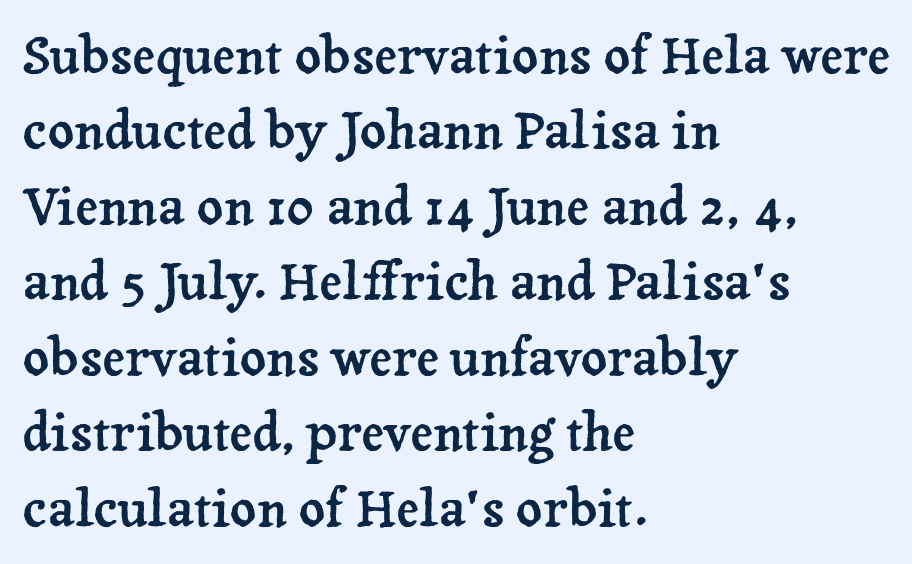
Q: Is the text italic (slanted)? A: No, it is upright.
Q: Is the typeface a serif or a sans-serif typeface? A: Serif.
Q: Is the text underlined? A: No.
Q: How is the paragraph aligned? A: Left-aligned.
Q: Is the spacing between letters normal or unusually wide? A: Normal.
Q: Is the spacing between lines tight, normal or loose? A: Normal.
Q: Width (condensed, normal, or wide)? A: Normal.
Q: Stroke contrast? A: Low.
Q: x-height? A: Medium.
Q: Monospaced? A: No.
